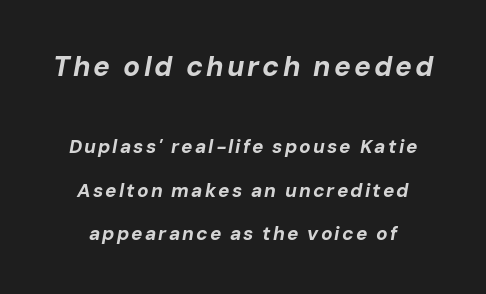
How heavy is the stroke? Heavy — this is a bold. A bare baseline throughout the passage. Note: larger setting up top, smaller setting below. Vertically, the passage feels expansive, rows floating well apart. Layout note: lines centered. You could not count columns in this text — the font is proportionally spaced.
